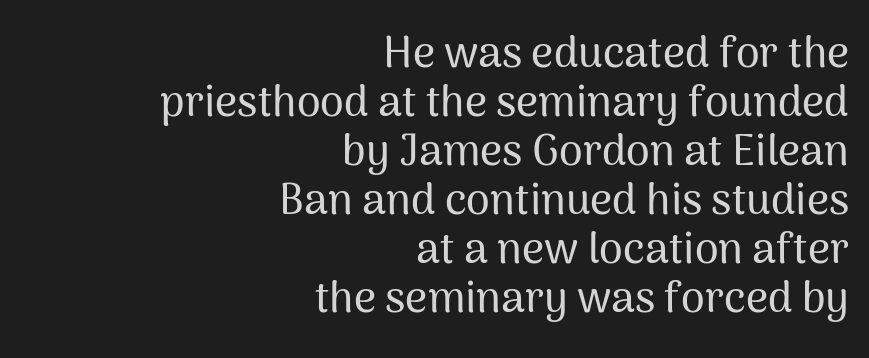
The tracking reads as untouched default to a designer's eye. A bare baseline throughout the passage. Do the letters lean? They stand straight. Teacher's note: observe the even right margin — that is flush-right alignment.
